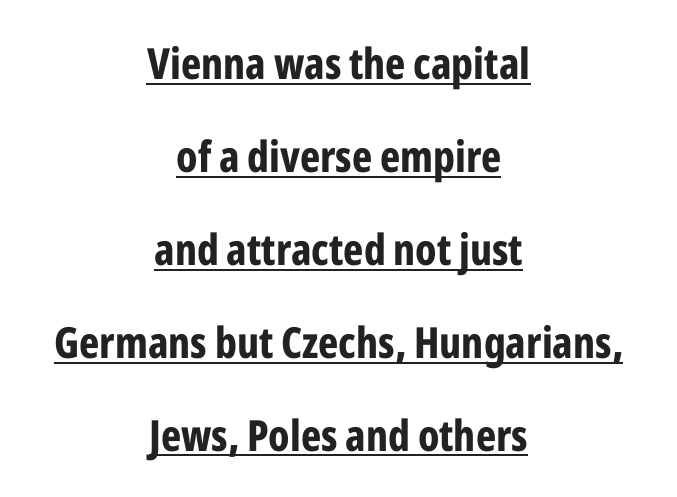
{"serif": "no", "italic": "no", "bold": "yes", "weight": "bold", "width": "condensed", "stroke_contrast": "low", "x_height": "medium", "monospaced": "no", "underline": "yes", "align": "center", "line_spacing": "loose", "line_spacing_ratio": 2.16, "letter_spacing": "normal", "letter_spacing_em": 0.0, "glyph_px": 43}
